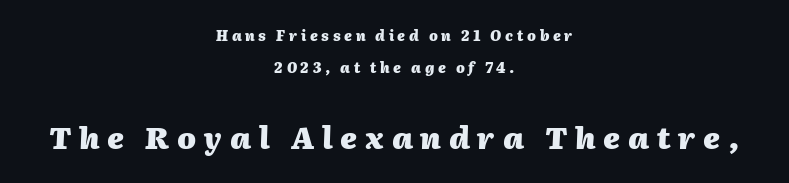
{"italic": "yes", "lean": "right", "slant_degrees": 2, "bold": "yes", "weight": "heavy", "width": "normal", "stroke_contrast": "medium", "x_height": "medium", "monospaced": "no", "underline": "no", "align": "center", "line_spacing": "loose", "line_spacing_ratio": 2.32, "letter_spacing": "wide", "letter_spacing_em": 0.26, "larger_block": "second", "size_ratio": 2.14, "glyph_px": 30}
